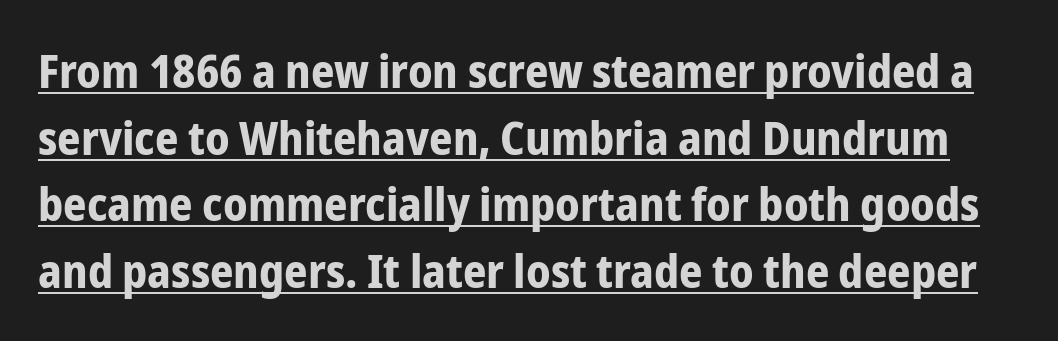
Q: Is the text bold? A: Yes.
Q: Is the text italic (slanted)? A: No, it is upright.
Q: Is the typeface a serif or a sans-serif typeface? A: Sans-serif.
Q: Is the text underlined? A: Yes.
Q: Is the spacing between letters normal or unusually wide? A: Normal.
Q: Is the spacing between lines tight, normal or loose? A: Normal.
Q: Width (condensed, normal, or wide)? A: Condensed.
Q: Stroke contrast? A: Low.
Q: x-height? A: Medium.
Q: Monospaced? A: No.
